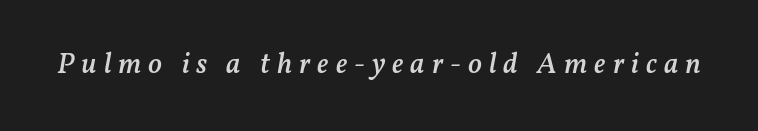
Type without underlining. Words appear elongated and porous because spacing is wide. A semibold gives these letters moderate extra thickness, short of bold. You could not count columns in this text — the font is proportionally spaced. Looking at the ascenders, they clearly lean.
